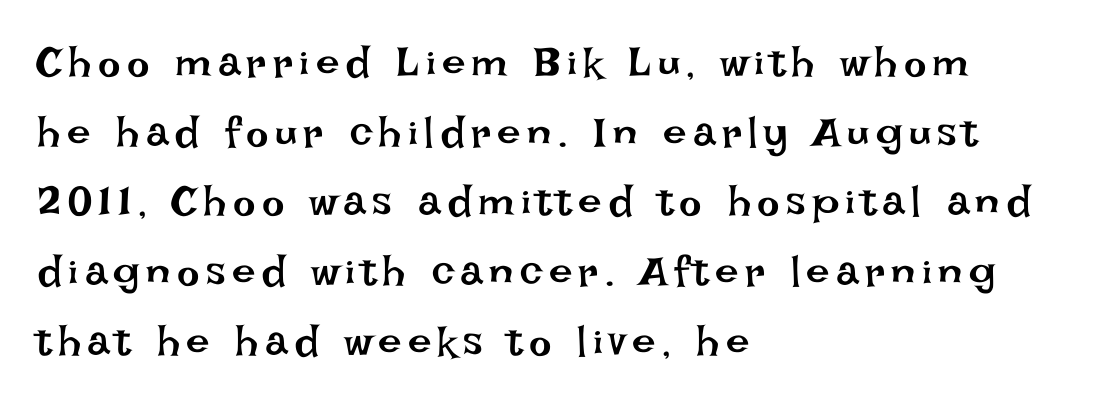
{"italic": "no", "bold": "no", "weight": "regular", "width": "normal", "stroke_contrast": "low", "x_height": "large", "monospaced": "no", "underline": "no", "align": "left", "line_spacing": "normal", "line_spacing_ratio": 1.66, "glyph_px": 42}
